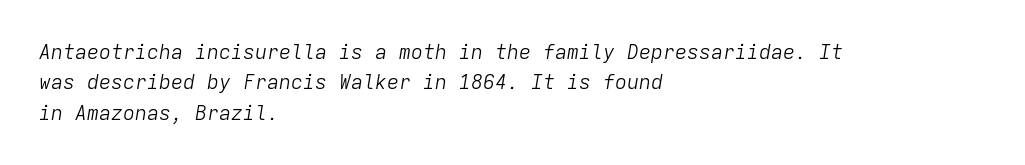
Q: Is the text bold? A: No.
Q: Is the text italic (slanted)? A: Yes, it leans right by about 9 degrees.
Q: Is the text underlined? A: No.
Q: How is the paragraph aligned? A: Left-aligned.
Q: Is the spacing between letters normal or unusually wide? A: Normal.
Q: Is the spacing between lines tight, normal or loose? A: Normal.
